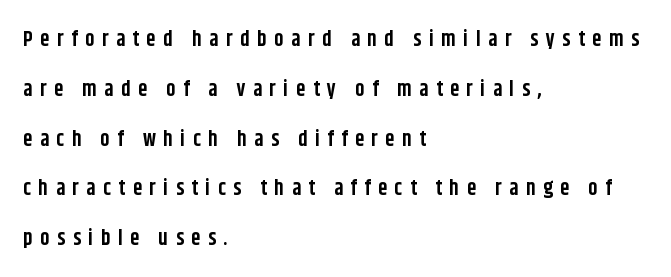
The sample has been set heavy, in full bold. Reading down the column, the eye jumps a long way to each next line. Casual observation: everything's shoved over to the left. The letters are spread apart with noticeably loose tracking. Decoration check: the copy has no underline.
